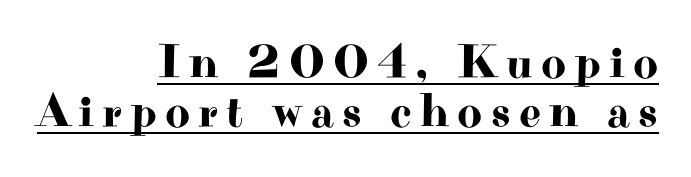
Q: Is the text italic (slanted)? A: No, it is upright.
Q: Is the typeface a serif or a sans-serif typeface? A: Serif.
Q: Is the text underlined? A: Yes.
Q: How is the paragraph aligned? A: Right-aligned.
Q: Is the spacing between lines tight, normal or loose? A: Tight.
Q: Width (condensed, normal, or wide)? A: Wide.
Q: Stroke contrast? A: High.
Q: x-height? A: Small.
Q: Monospaced? A: No.
